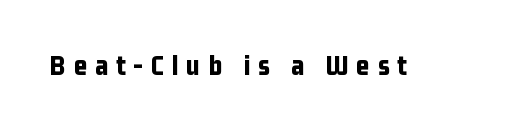
Each letter's strokes conclude bluntly, with no projecting serifs. The letterforms stand isolated, each surrounded by extra space. This is heavy type, rendered in bold. Descenders are the only things crossing below the line. A typesetter would call this proportional, since set widths differ per character. The lettering stays uniformly vertical, giving the passage a roman look.
